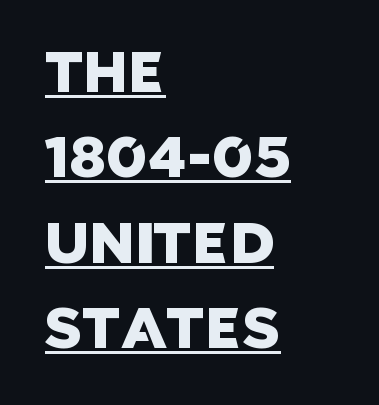
The image shows 58 px sans-serif type; set left-aligned, normal line spacing (1.47x), normal letter spacing, underlined; low stroke contrast and a large x-height.
